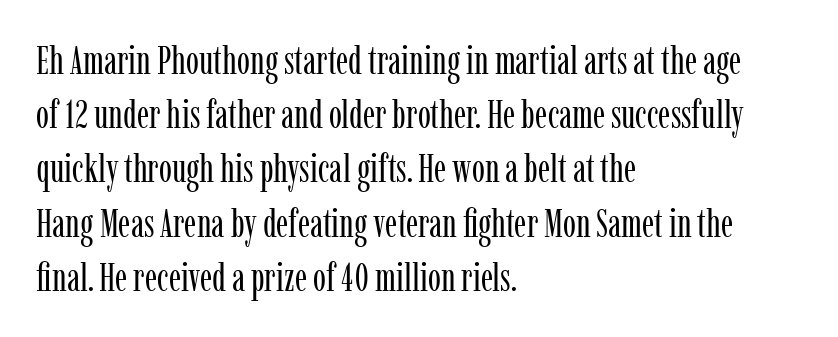
{"serif": "yes", "italic": "no", "bold": "no", "weight": "regular", "width": "condensed", "stroke_contrast": "low", "x_height": "medium", "monospaced": "no", "underline": "no", "align": "left", "line_spacing": "normal", "line_spacing_ratio": 1.39, "letter_spacing": "normal", "letter_spacing_em": 0.0, "glyph_px": 39}
